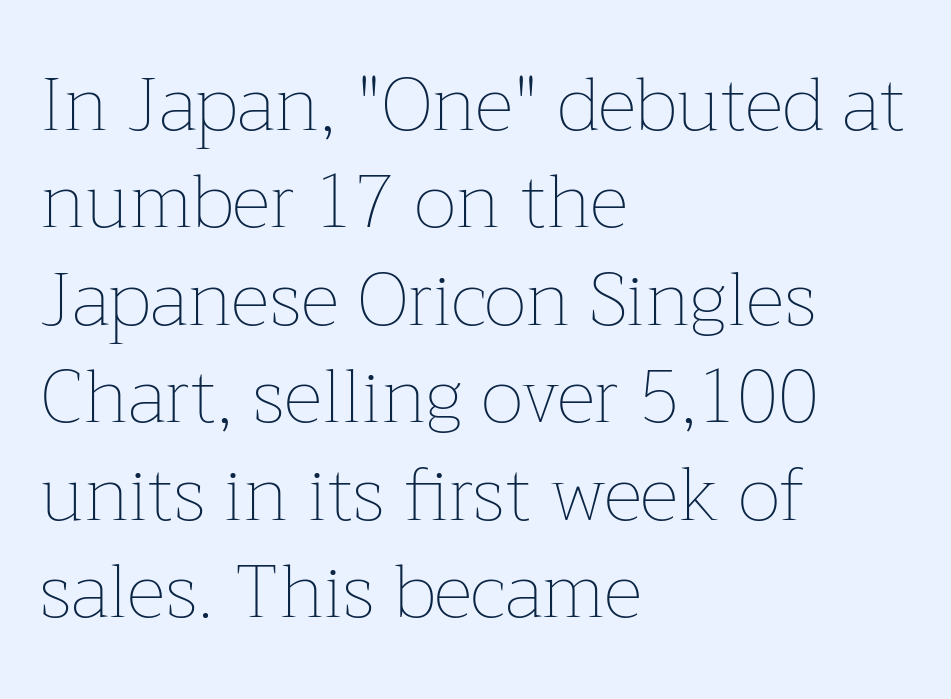
Successive baselines arrive at the customary interval. The weight tops out at a normal text grade. Plain, unruled lines of type. Think of a printed novel: that variable character pitch is what you see here. The type sits square on the baseline with zero lean. Is the block centered? No — it sits flush against the left margin.
